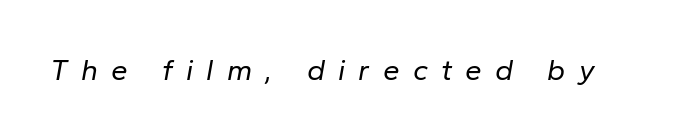
The image shows 30 px regular-weight type, italic (leaning right); set unusually wide letter spacing (+0.44 em), not underlined; low stroke contrast and a medium x-height.
